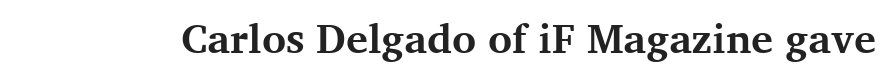
The glyphs in this specimen are seriffed. This sample has the flowing, uneven cadence of proportional lettering. Each glyph is drawn with heavy, bold strokes. Vertical strokes here are truly vertical. A typesetter would call this zero additional tracking. A clean baseline with only descenders dipping below it.
